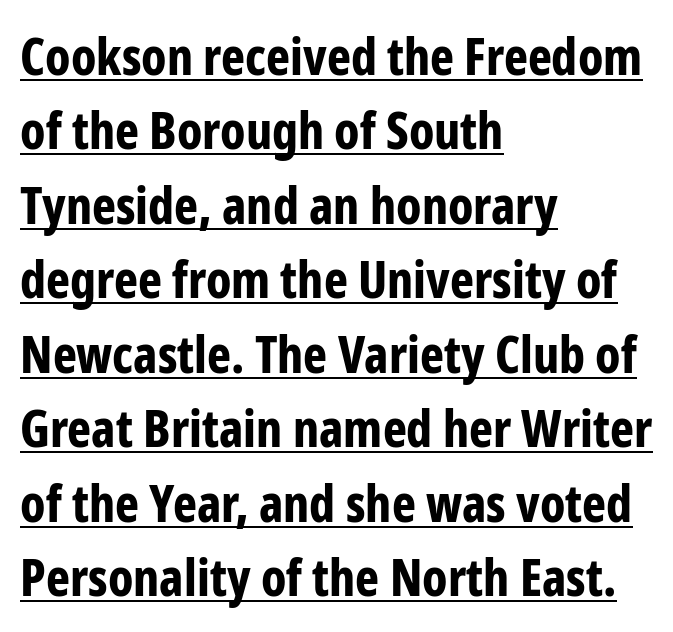
This sample has the flowing, uneven cadence of proportional lettering. A roman cut, with each character standing at attention. The passage is arranged the way most books set body copy — flush left. The strokes are fattened all the way to bold. Characters follow at the spacing the type designer built in.
